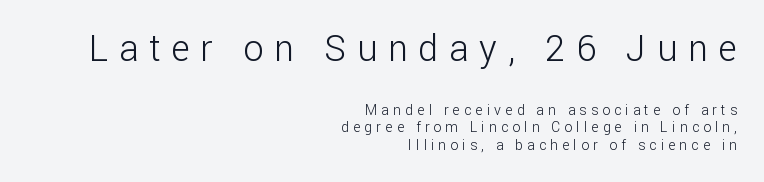
{"serif": "no", "italic": "no", "bold": "no", "weight": "light", "width": "normal", "stroke_contrast": "low", "x_height": "medium", "monospaced": "no", "underline": "no", "align": "right", "line_spacing": "normal", "line_spacing_ratio": 1.27, "letter_spacing": "wide", "letter_spacing_em": 0.3, "larger_block": "first", "size_ratio": 2.57, "glyph_px": 36}
